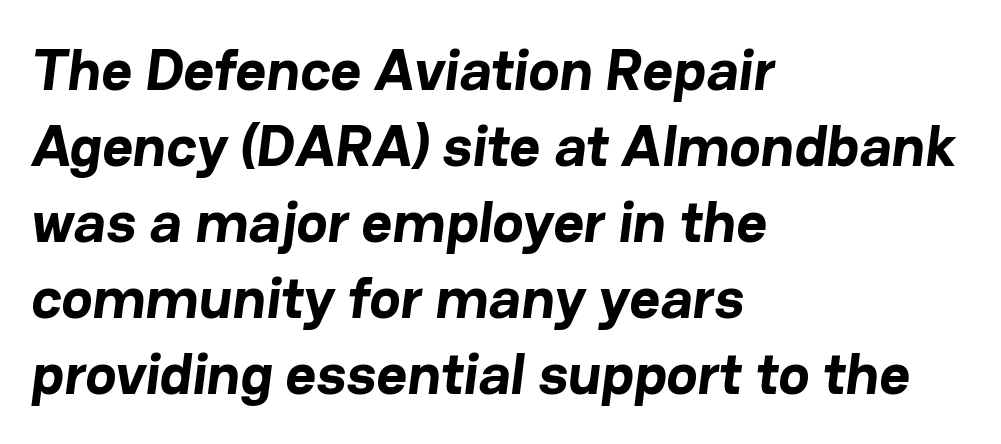
{"serif": "no", "bold": "yes", "weight": "bold", "width": "normal", "stroke_contrast": "low", "x_height": "medium", "monospaced": "no", "underline": "no", "align": "left", "line_spacing": "normal", "line_spacing_ratio": 1.29, "letter_spacing": "normal", "letter_spacing_em": 0.0, "glyph_px": 59}
